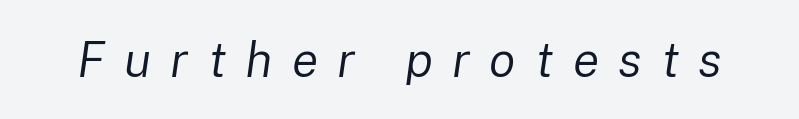
The image shows 49 px regular-weight type, italic (leaning right); set unusually wide letter spacing (+0.39 em), not underlined; low stroke contrast and a medium x-height.
